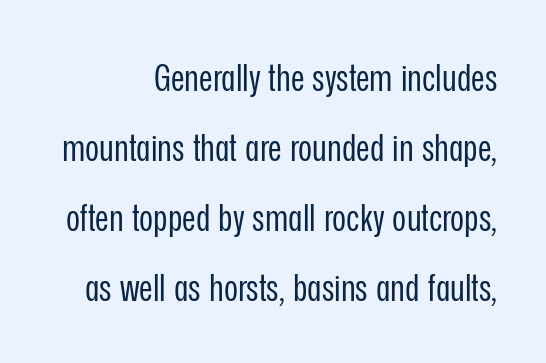
The image shows 38 px regular-weight, condensed sans-serif type, upright; set right-aligned, line spacing 1.84x, normal letter spacing, not underlined; low stroke contrast and a medium x-height.
